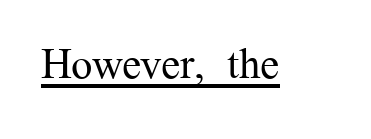
Is there an underline? Yes — a line sits under the letters. Inter-character spacing is left at the font's built-in metrics. Weight: regular or lighter. It's the straight-up-and-down kind of type.
